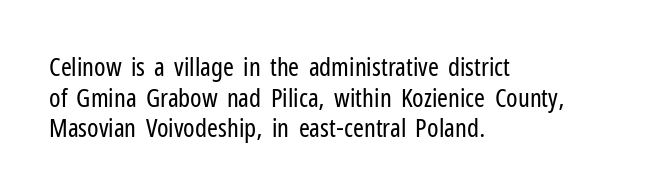
The image shows 26 px text type, upright; set left-aligned, line spacing 1.18x, normal letter spacing, not underlined.
